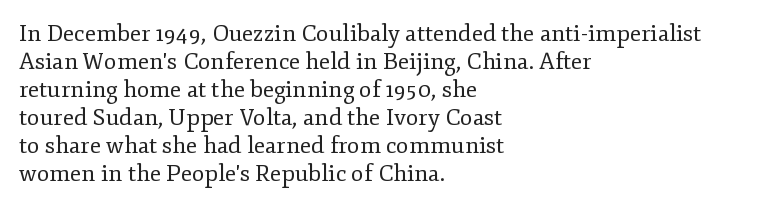
The image shows 23 px text type, upright; set left-aligned, line spacing 1.22x, normal letter spacing, not underlined.
